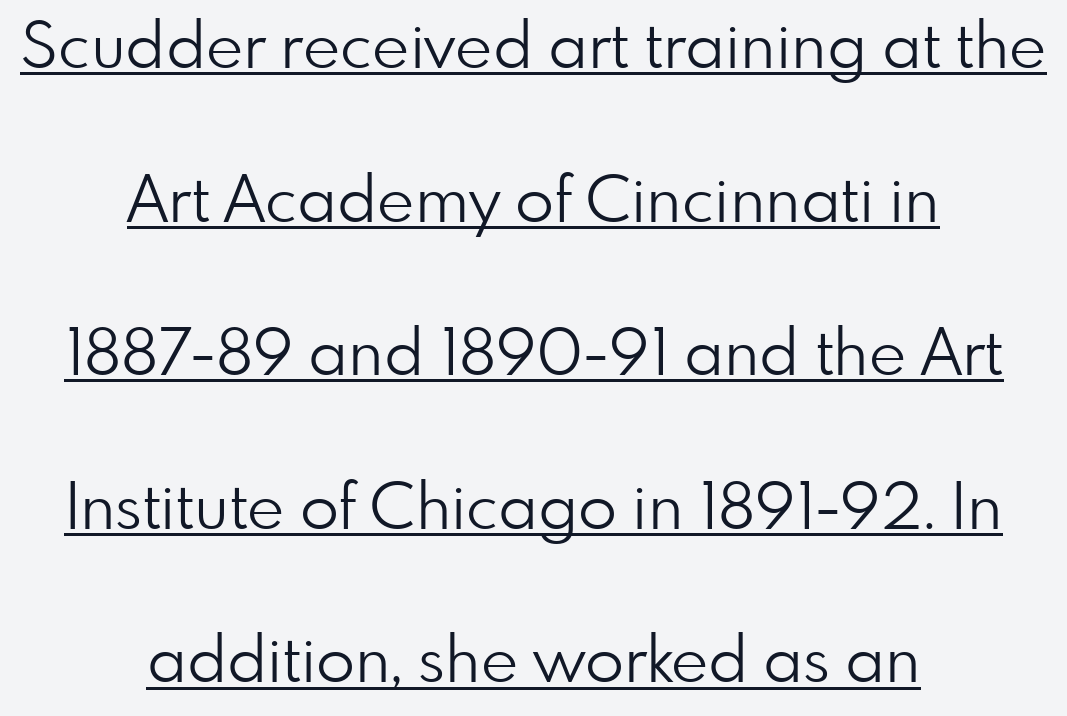
The image shows 64 px light sans-serif type, upright; set centered, loose line spacing (2.4x), normal letter spacing, underlined; low stroke contrast and a small x-height.
